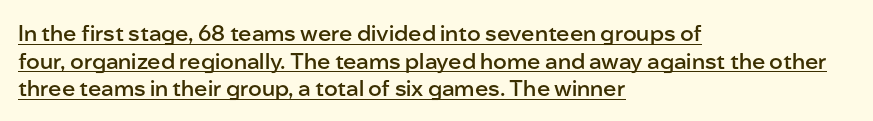
{"italic": "no", "bold": "semi", "underline": "yes", "align": "left", "line_spacing": "normal", "line_spacing_ratio": 1.26, "letter_spacing": "normal", "letter_spacing_em": 0.0, "glyph_px": 22}
